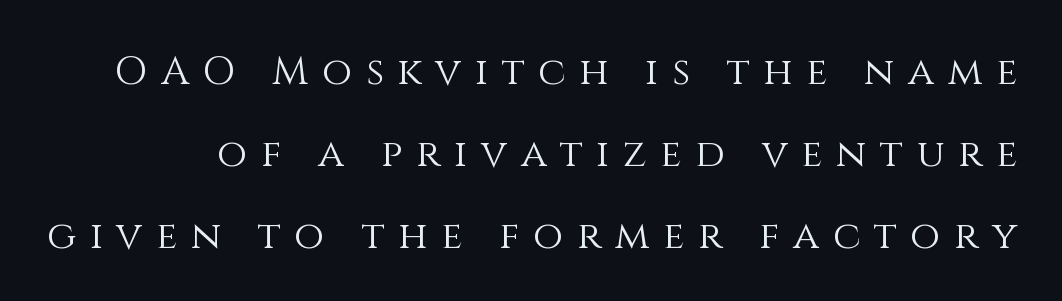
{"italic": "no", "bold": "no", "weight": "light", "width": "normal", "stroke_contrast": "medium", "x_height": "large", "monospaced": "no", "underline": "no", "line_spacing": "loose", "line_spacing_ratio": 2.1, "letter_spacing": "wide", "letter_spacing_em": 0.35, "glyph_px": 39}
